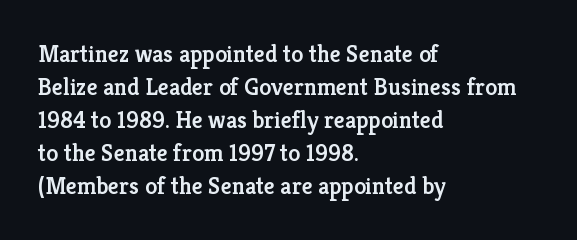
This rendering features lettering with no underline. Firm but not heavy-handed strokes: this text is semibold. Compared with typical body copy, the letter spacing here is the same. This sample is left-justified, so line endings fall wherever the words run out. Normally led — the rows are evenly, conventionally spaced.
